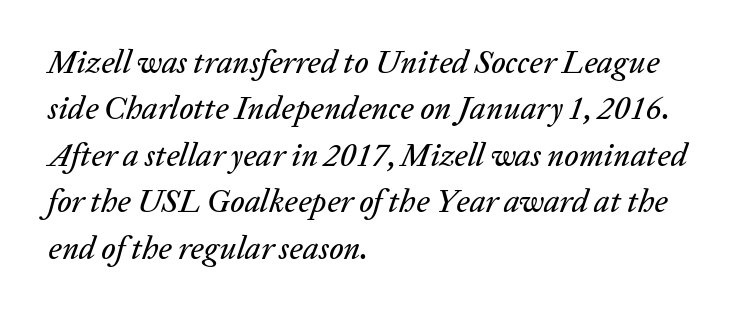
The image shows 32 px text type, italic (leaning right); set left-aligned, normal line spacing (1.45x), normal letter spacing, not underlined; low stroke contrast and a medium x-height.
